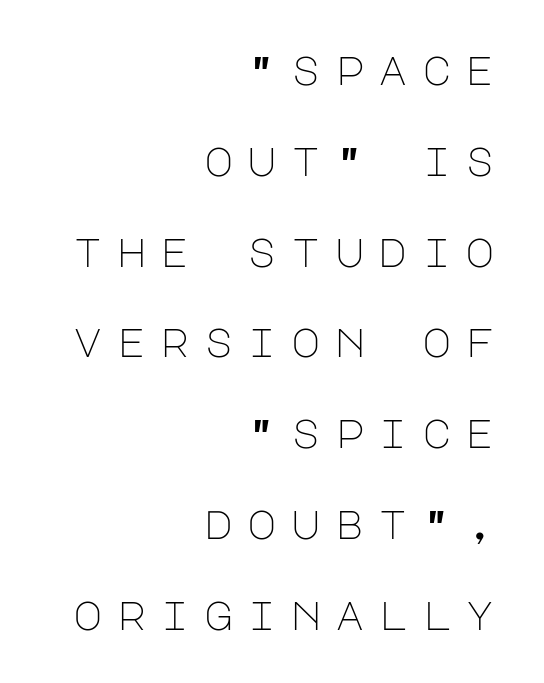
{"serif": "no", "italic": "no", "bold": "no", "weight": "light", "width": "normal", "stroke_contrast": "low", "x_height": "large", "underline": "no", "align": "right", "line_spacing": "loose", "line_spacing_ratio": 2.27, "letter_spacing": "wide", "letter_spacing_em": 0.35, "glyph_px": 40}
